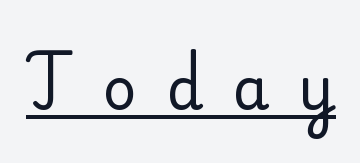
Q: Is the text bold? A: No.
Q: Is the text italic (slanted)? A: No, it is upright.
Q: Is the typeface a serif or a sans-serif typeface? A: Serif.
Q: Is the text underlined? A: Yes.
Q: Is the spacing between letters normal or unusually wide? A: Unusually wide.
Q: Width (condensed, normal, or wide)? A: Normal.
Q: Stroke contrast? A: Low.
Q: x-height? A: Small.
Q: Monospaced? A: No.
